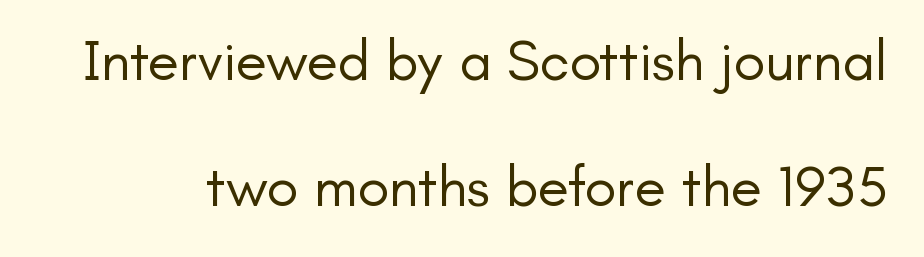
{"serif": "no", "italic": "no", "bold": "no", "weight": "regular", "width": "normal", "stroke_contrast": "low", "x_height": "small", "monospaced": "no", "underline": "no", "line_spacing": "loose", "line_spacing_ratio": 2.17, "letter_spacing": "normal", "letter_spacing_em": 0.0, "glyph_px": 58}
